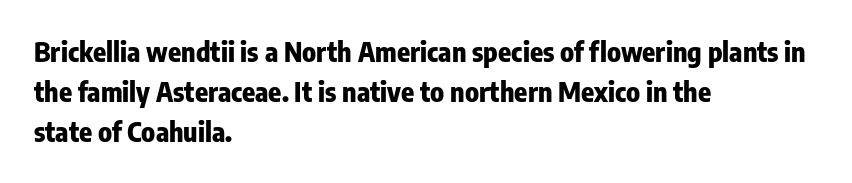
The image shows 27 px bold type, upright; set left-aligned, normal line spacing (1.49x), normal letter spacing, not underlined.
